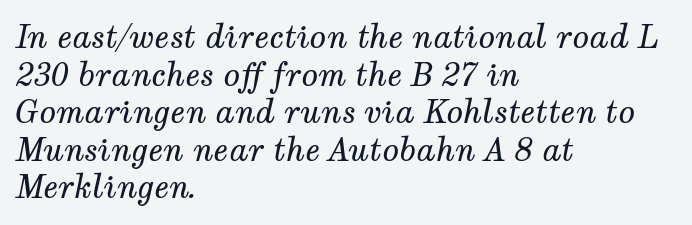
{"serif": "yes", "italic": "yes", "lean": "right", "slant_degrees": 12, "bold": "no", "weight": "regular", "width": "normal", "stroke_contrast": "medium", "x_height": "medium", "monospaced": "no", "underline": "no", "align": "left", "line_spacing_ratio": 1.21, "letter_spacing": "normal", "letter_spacing_em": 0.0, "glyph_px": 31}
